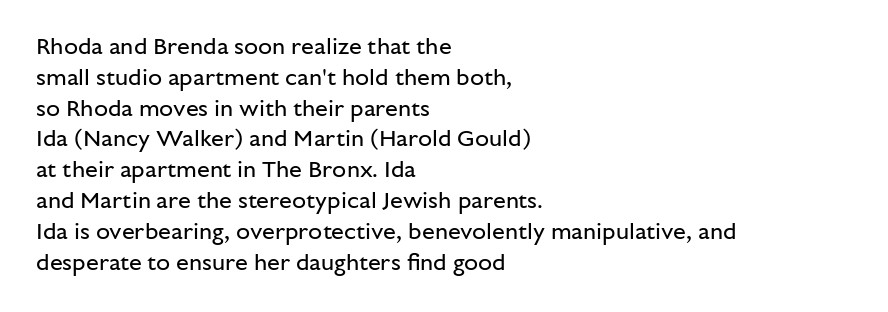
Descenders are the only things crossing below the line. The font sits on the lighter half of the weight spectrum, regular included. Does the copy run flush right? No — it runs flush left. Vertically, the passage feels balanced, rows spaced as you'd expect.
